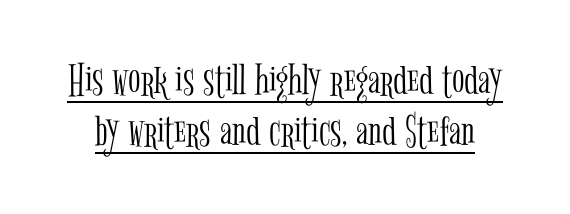
The image shows 46 px light, condensed serif type, upright; set tight line spacing (1.11x), normal letter spacing, underlined; low stroke contrast and a medium x-height.
